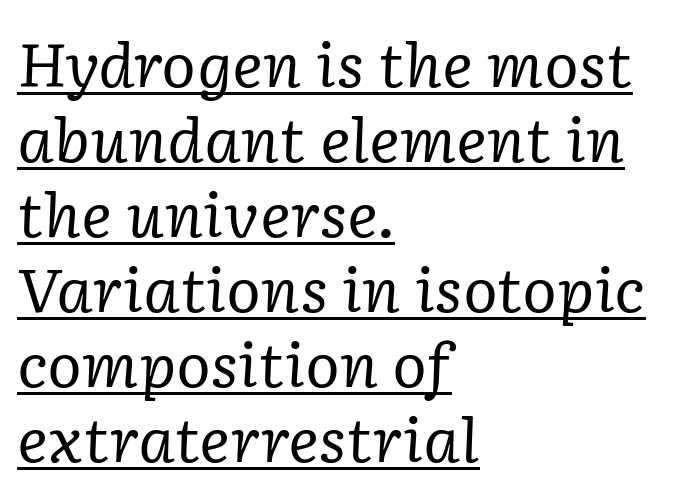
Leftover space on each line is placed entirely after the last word. This is oblique type, the kind used for emphasis or titles. Is there much room between lines? A standard amount, neither cramped nor airy. Is the type heavy? It reads as light-to-regular instead. Check the space under the baseline: a stroke is drawn there.
